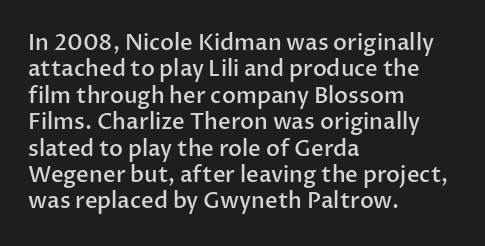
In terms of posture, this sample is upright. Does the copy run flush right? No — it runs flush left. Each word holds together tightly as a unit, with standard inter-letter gaps. Just letters on the line, the space beneath them empty. On the weight axis this lands at semibold, roughly 600.
